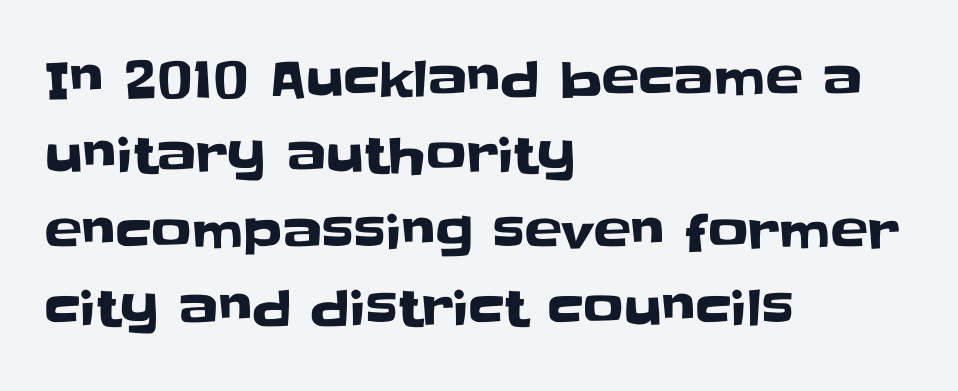
The image shows 50 px sans-serif type, upright; set left-aligned, normal line spacing (1.53x), normal letter spacing, not underlined; low stroke contrast and a large x-height.
